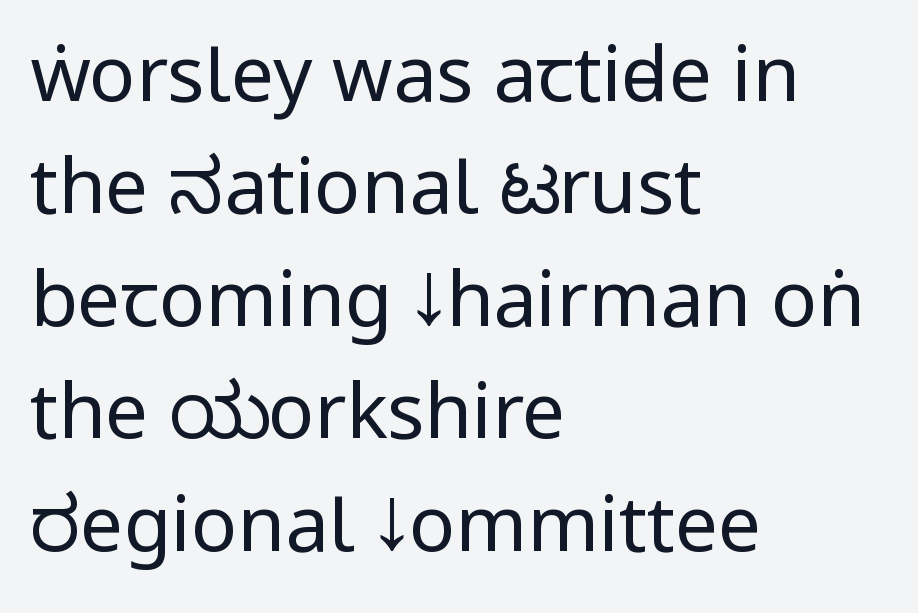
{"serif": "no", "italic": "no", "bold": "no", "weight": "regular", "width": "condensed", "stroke_contrast": "low", "x_height": "large", "monospaced": "no", "underline": "no", "align": "left", "line_spacing": "normal", "line_spacing_ratio": 1.46, "letter_spacing": "normal", "letter_spacing_em": 0.0, "glyph_px": 77}
